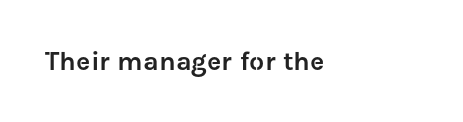
The image shows 27 px text type, upright; set left-aligned, normal letter spacing, not underlined.
